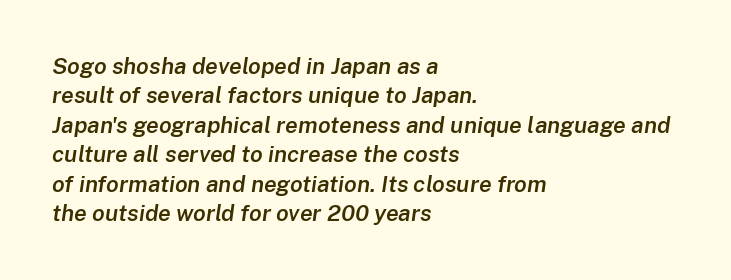
Q: Is the text bold? A: Semi-bold.
Q: Is the text italic (slanted)? A: Yes, it leans right by about 8 degrees.
Q: Is the text underlined? A: No.
Q: How is the paragraph aligned? A: Left-aligned.
Q: Is the spacing between letters normal or unusually wide? A: Normal.
Q: Is the spacing between lines tight, normal or loose? A: Normal.
